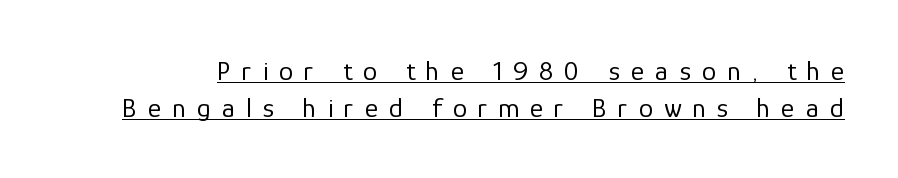
Classification — sans serif. Ascenders rise straight up at ninety degrees. The rendered words wear a rule along their underside. Observe the wide spacing: letters keep a clear distance from each other. Weight: in the light-to-regular range.
